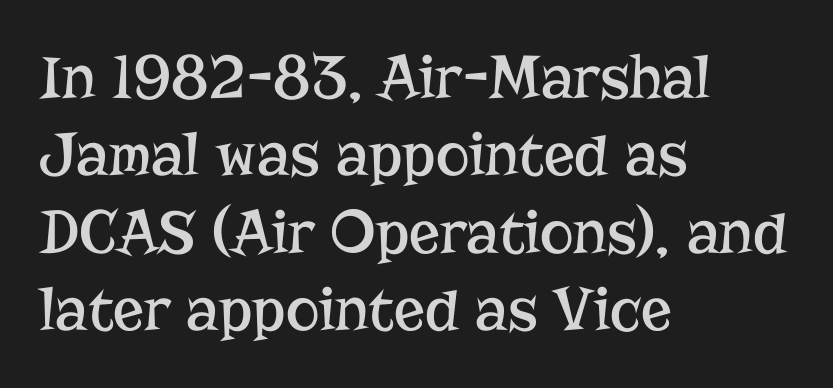
Q: Is the text bold? A: No.
Q: Is the text italic (slanted)? A: No, it is upright.
Q: Is the typeface a serif or a sans-serif typeface? A: Serif.
Q: Is the text underlined? A: No.
Q: How is the paragraph aligned? A: Left-aligned.
Q: Is the spacing between letters normal or unusually wide? A: Normal.
Q: Width (condensed, normal, or wide)? A: Normal.
Q: Stroke contrast? A: Low.
Q: x-height? A: Medium.
Q: Monospaced? A: No.
